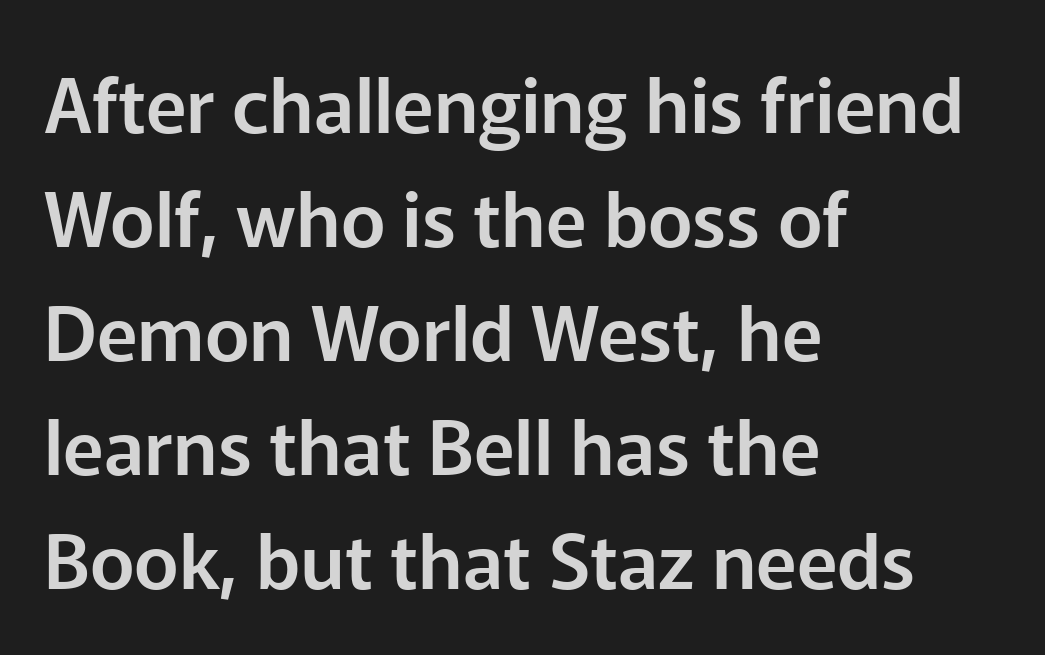
Q: Is the text italic (slanted)? A: No, it is upright.
Q: Is the typeface a serif or a sans-serif typeface? A: Sans-serif.
Q: Is the text underlined? A: No.
Q: How is the paragraph aligned? A: Left-aligned.
Q: Is the spacing between letters normal or unusually wide? A: Normal.
Q: Is the spacing between lines tight, normal or loose? A: Normal.
Q: Width (condensed, normal, or wide)? A: Normal.
Q: Stroke contrast? A: Low.
Q: x-height? A: Medium.
Q: Monospaced? A: No.
